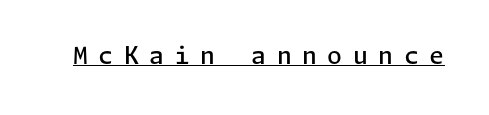
Rendered with straight, roman letterforms. The string is rendered with underlining switched on. Words appear elongated and porous because spacing is wide. I'd describe the lettering as semibold — firm but not a full bold.
